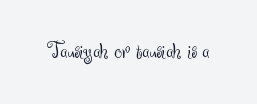
The image shows 24 px text type, upright; set normal letter spacing, not underlined.
